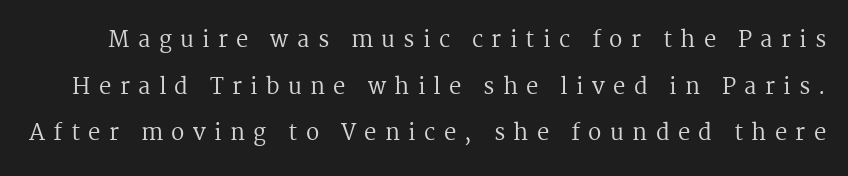
The baseline area is clear. This block would shrink considerably if given ordinary leading; it's expanded now. These lines were composed using upright roman letters. Inter-character spacing is expanded well beyond the font's built-in metrics.
